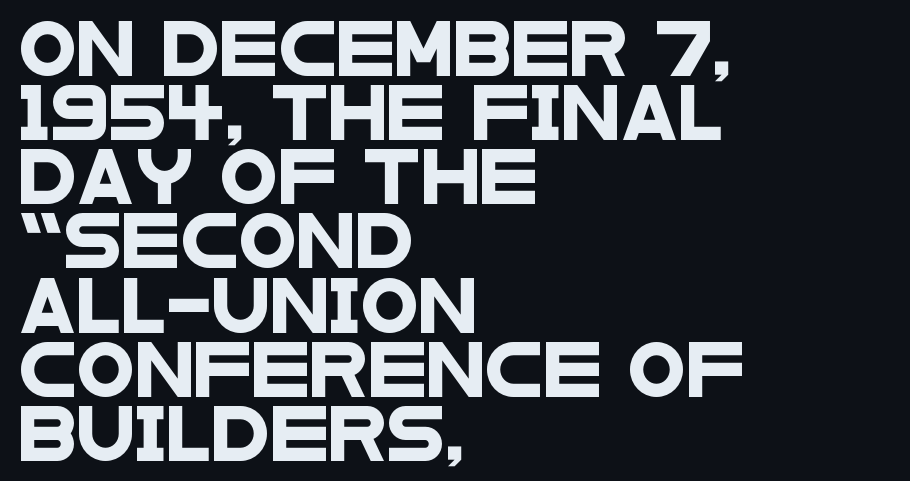
The image shows 53 px wide sans-serif type; set left-aligned, line spacing 1.21x, normal letter spacing, not underlined; low stroke contrast and a large x-height.
